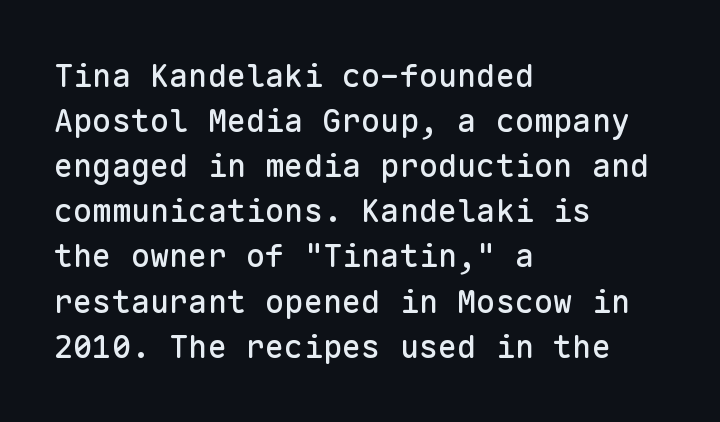
The image shows 32 px sans-serif type, upright, monospaced; set left-aligned, normal line spacing (1.41x), normal letter spacing, not underlined; low stroke contrast and a medium x-height.
